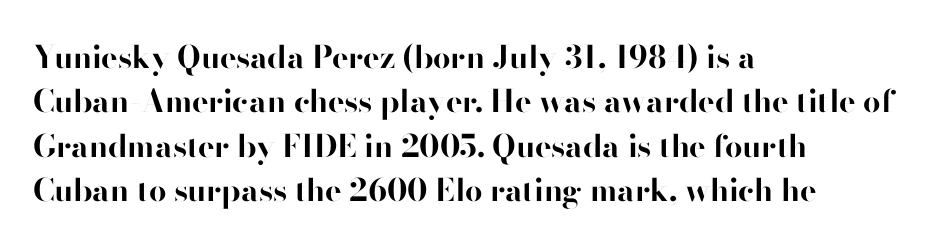
Q: Is the text bold? A: Yes.
Q: Is the text italic (slanted)? A: No, it is upright.
Q: Is the typeface a serif or a sans-serif typeface? A: Sans-serif.
Q: Is the text underlined? A: No.
Q: How is the paragraph aligned? A: Left-aligned.
Q: Is the spacing between letters normal or unusually wide? A: Normal.
Q: Is the spacing between lines tight, normal or loose? A: Normal.
Q: Width (condensed, normal, or wide)? A: Normal.
Q: Stroke contrast? A: High.
Q: x-height? A: Small.
Q: Monospaced? A: No.
